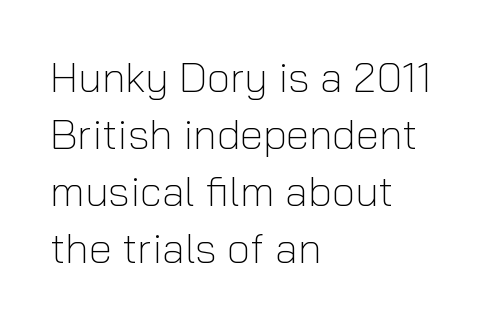
Q: Is the text bold? A: No.
Q: Is the text italic (slanted)? A: No, it is upright.
Q: Is the typeface a serif or a sans-serif typeface? A: Sans-serif.
Q: Is the text underlined? A: No.
Q: How is the paragraph aligned? A: Left-aligned.
Q: Is the spacing between letters normal or unusually wide? A: Normal.
Q: Is the spacing between lines tight, normal or loose? A: Normal.
Q: Width (condensed, normal, or wide)? A: Normal.
Q: Stroke contrast? A: Low.
Q: x-height? A: Medium.
Q: Monospaced? A: No.
